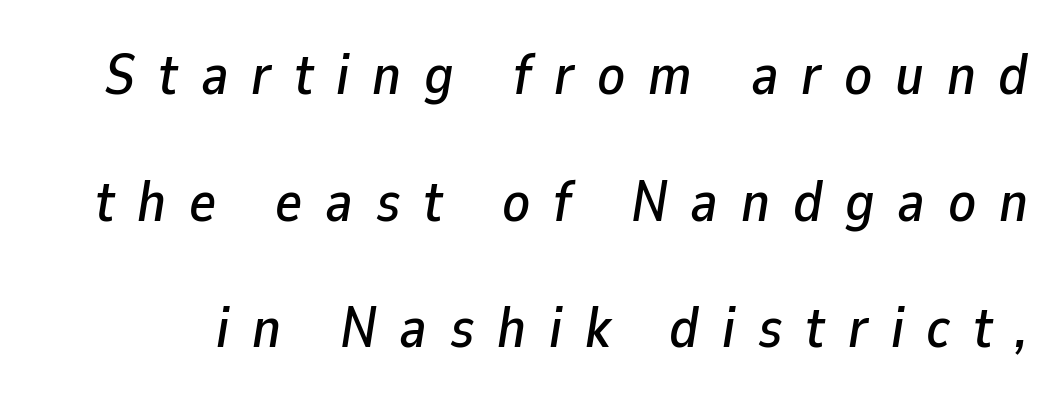
Q: Is the text italic (slanted)? A: Yes, it leans right by about 9 degrees.
Q: Is the text underlined? A: No.
Q: Is the spacing between letters normal or unusually wide? A: Unusually wide.
Q: Is the spacing between lines tight, normal or loose? A: Loose.
Q: Width (condensed, normal, or wide)? A: Normal.
Q: Stroke contrast? A: Low.
Q: x-height? A: Medium.
Q: Monospaced? A: No.
